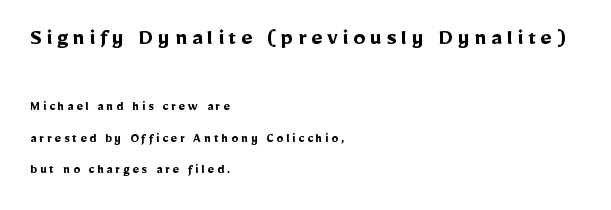
When letters stand straight like this, we call the style roman or upright. Horizontal alignment here is leftward, the default for most running prose. Character size in the leading block exceeds that of the trailing block. Clear beneath every line of the passage.
